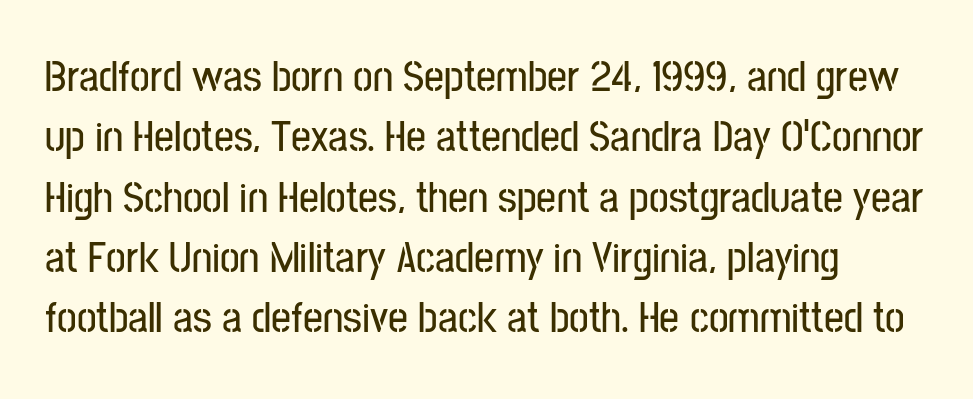
The image shows 44 px condensed sans-serif type, upright; set left-aligned, normal line spacing (1.37x), normal letter spacing, not underlined; low stroke contrast and a medium x-height.
